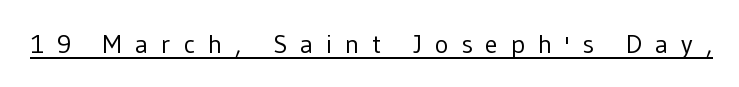
{"italic": "no", "bold": "no", "underline": "yes", "letter_spacing": "wide", "letter_spacing_em": 0.49, "glyph_px": 26}
